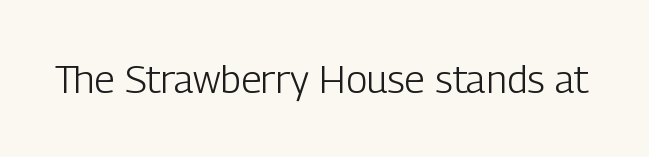
In terms of posture, this sample is upright. The tracking reads as untouched default to a designer's eye. This rendering features lettering with no underline. The passage shown is typed in a proportional face where columns would drift. This is not heavy type; no bold has been used.
